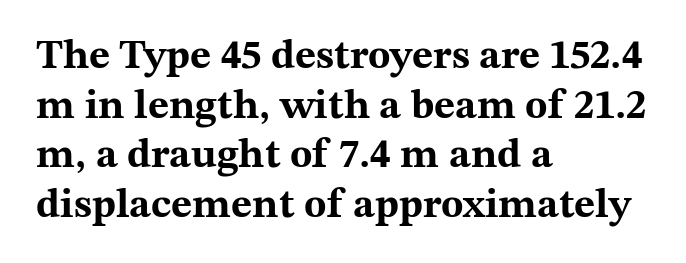
Q: Is the text bold? A: Yes.
Q: Is the text italic (slanted)? A: No, it is upright.
Q: Is the typeface a serif or a sans-serif typeface? A: Serif.
Q: Is the text underlined? A: No.
Q: How is the paragraph aligned? A: Left-aligned.
Q: Is the spacing between letters normal or unusually wide? A: Normal.
Q: Width (condensed, normal, or wide)? A: Wide.
Q: Stroke contrast? A: Medium.
Q: x-height? A: Medium.
Q: Monospaced? A: No.
